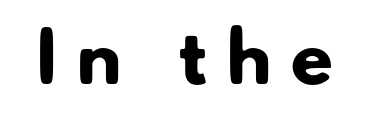
{"serif": "no", "bold": "yes", "weight": "heavy", "width": "normal", "stroke_contrast": "low", "x_height": "small", "monospaced": "no", "underline": "no", "letter_spacing": "wide", "letter_spacing_em": 0.28, "glyph_px": 69}
